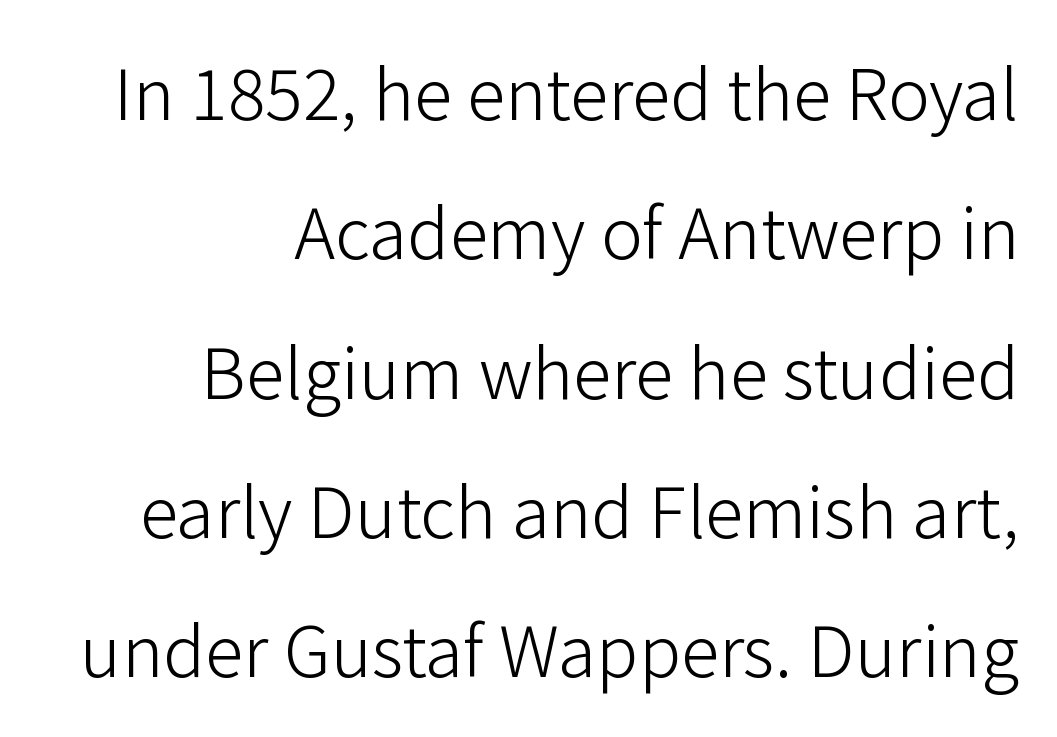
{"serif": "no", "italic": "no", "bold": "no", "weight": "light", "width": "normal", "stroke_contrast": "low", "x_height": "medium", "monospaced": "no", "underline": "no", "align": "right", "line_spacing": "loose", "line_spacing_ratio": 1.99, "letter_spacing": "normal", "letter_spacing_em": 0.0, "glyph_px": 70}
